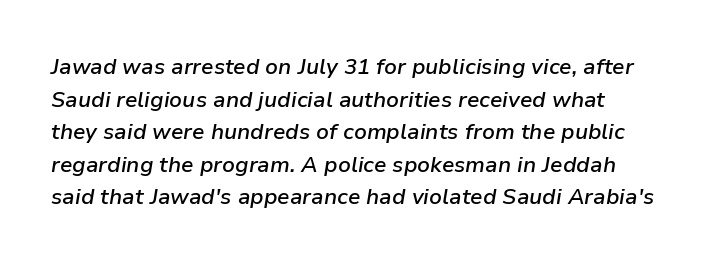
The image shows 22 px text type, italic (leaning right); set normal line spacing (1.48x), normal letter spacing, not underlined.
